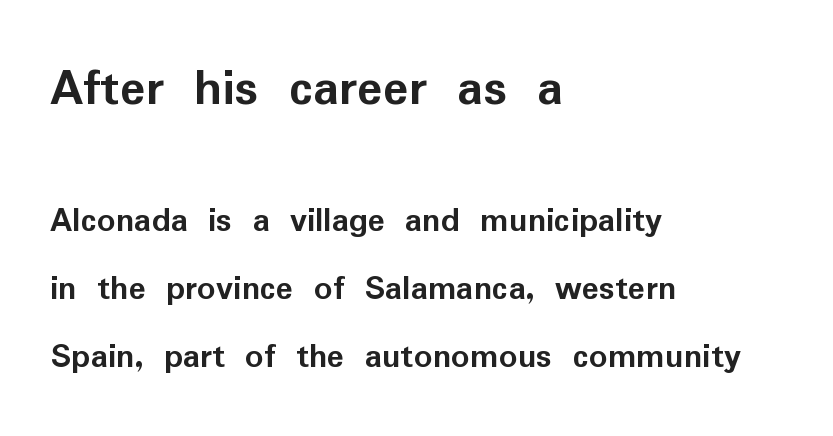
Q: Is the text bold? A: Yes.
Q: Is the text italic (slanted)? A: No, it is upright.
Q: Is the typeface a serif or a sans-serif typeface? A: Sans-serif.
Q: Is the text underlined? A: No.
Q: How is the paragraph aligned? A: Left-aligned.
Q: Is the spacing between letters normal or unusually wide? A: Normal.
Q: Which block of text is set in a larger size, the first (top) or the second (bottom)? A: The first (top) one.
Q: Width (condensed, normal, or wide)? A: Normal.
Q: Stroke contrast? A: Low.
Q: x-height? A: Medium.
Q: Monospaced? A: No.
